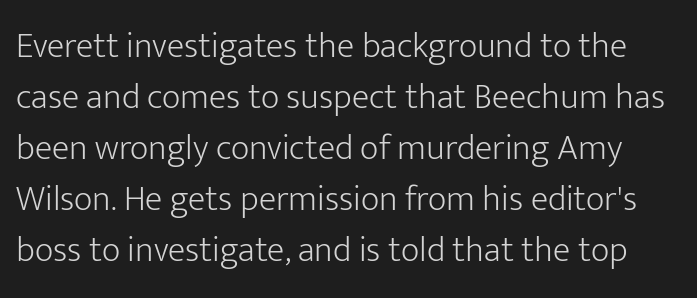
{"serif": "no", "italic": "no", "bold": "no", "weight": "light", "width": "normal", "stroke_contrast": "low", "x_height": "medium", "monospaced": "no", "underline": "no", "line_spacing": "normal", "line_spacing_ratio": 1.42, "letter_spacing": "normal", "letter_spacing_em": 0.0, "glyph_px": 36}
